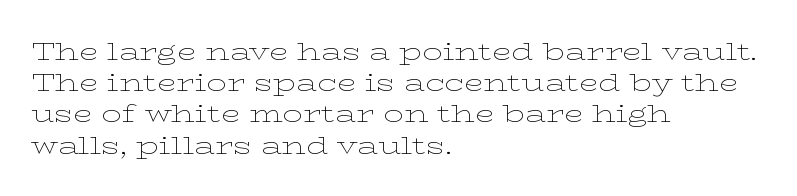
Spacing between characters is what you'd get straight out of the box. Ordinary non-slanted type is in use. The compositor pushed each line to the left boundary. Rows of type keep a routine distance in the vertical direction.
